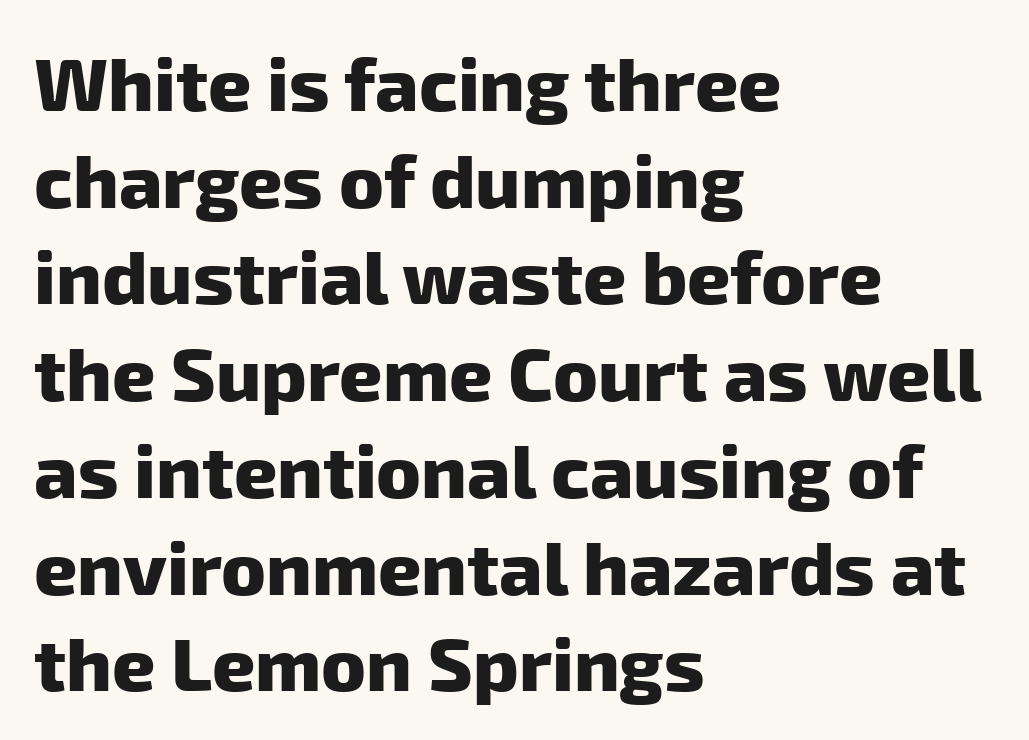
These lines are set flush left with a ragged right edge. Students, note that the glyphs here touch the page at normal intervals. The leading is moderate, giving the passage an even texture. Are there feet on the stems? There aren't — it's a sans. Descenders are the only things crossing below the line. Do the characters align in a grid? No, the font is proportional.
